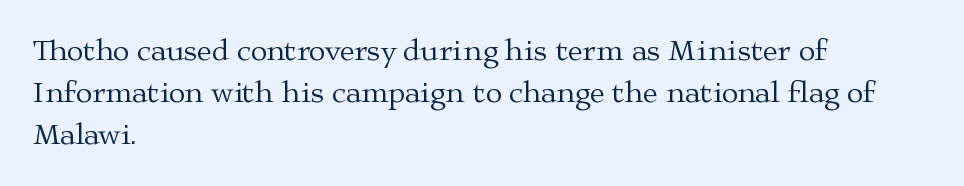
The image shows 30 px regular-weight, wide serif type, upright; set left-aligned, normal line spacing (1.4x), normal letter spacing, not underlined; medium stroke contrast and a medium x-height.
